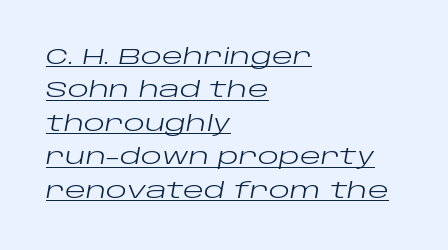
The rendering uses a moderate line-height, typical for paragraphs. Every row of glyphs begins at an identical x-position on the left. Students, observe the line beneath the letters — that is underlining. No heavy texture on the line: the type isn't bold. Look at the tracking — it's just the regular setting, nothing added. The rendering applies a slant to the glyphs.
